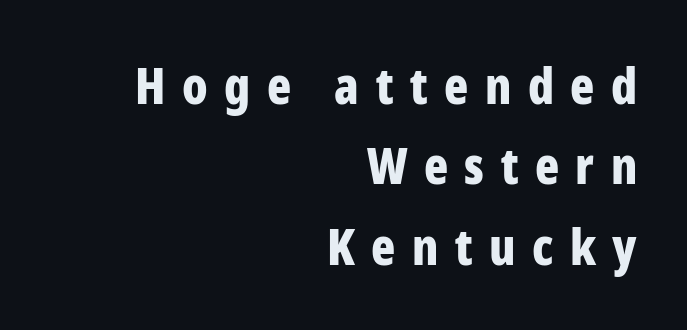
The image shows 50 px bold, condensed sans-serif type, upright; set right-aligned, normal line spacing (1.61x), unusually wide letter spacing (+0.33 em), not underlined; low stroke contrast and a medium x-height.
